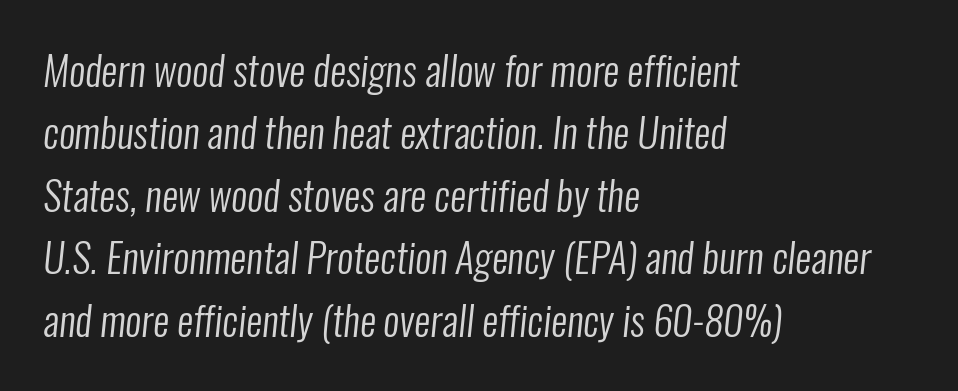
Left-aligned paragraph, ragged on the right. This is not heavy type; no bold has been used. Look at the tracking — it's just the regular setting, nothing added. Varying glyph widths throughout — classic text-font behaviour.
